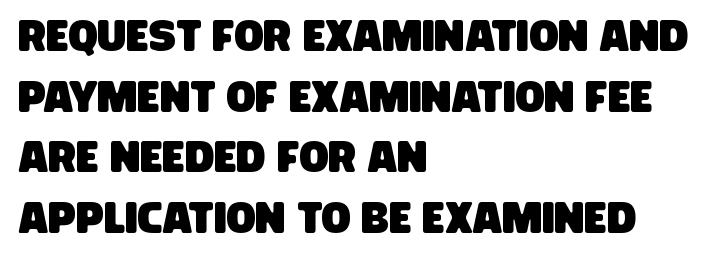
The image shows 43 px condensed sans-serif type; set left-aligned, normal line spacing (1.41x), normal letter spacing, not underlined; low stroke contrast and a large x-height.
